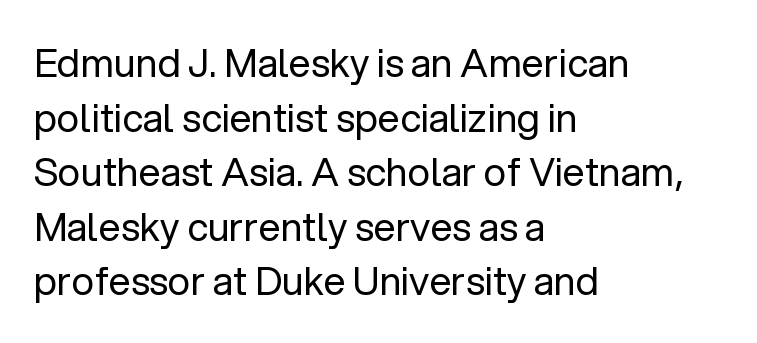
Q: Is the text bold? A: No.
Q: Is the text italic (slanted)? A: No, it is upright.
Q: Is the typeface a serif or a sans-serif typeface? A: Sans-serif.
Q: Is the text underlined? A: No.
Q: How is the paragraph aligned? A: Left-aligned.
Q: Is the spacing between letters normal or unusually wide? A: Normal.
Q: Is the spacing between lines tight, normal or loose? A: Normal.
Q: Width (condensed, normal, or wide)? A: Normal.
Q: Stroke contrast? A: Low.
Q: x-height? A: Medium.
Q: Monospaced? A: No.
